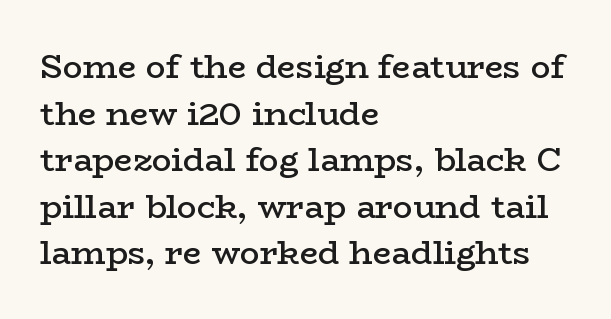
Q: Is the text bold? A: Semi-bold.
Q: Is the text italic (slanted)? A: No, it is upright.
Q: Is the typeface a serif or a sans-serif typeface? A: Serif.
Q: Is the text underlined? A: No.
Q: How is the paragraph aligned? A: Left-aligned.
Q: Is the spacing between letters normal or unusually wide? A: Normal.
Q: Is the spacing between lines tight, normal or loose? A: Normal.
Q: Width (condensed, normal, or wide)? A: Wide.
Q: Stroke contrast? A: Low.
Q: x-height? A: Medium.
Q: Monospaced? A: No.
